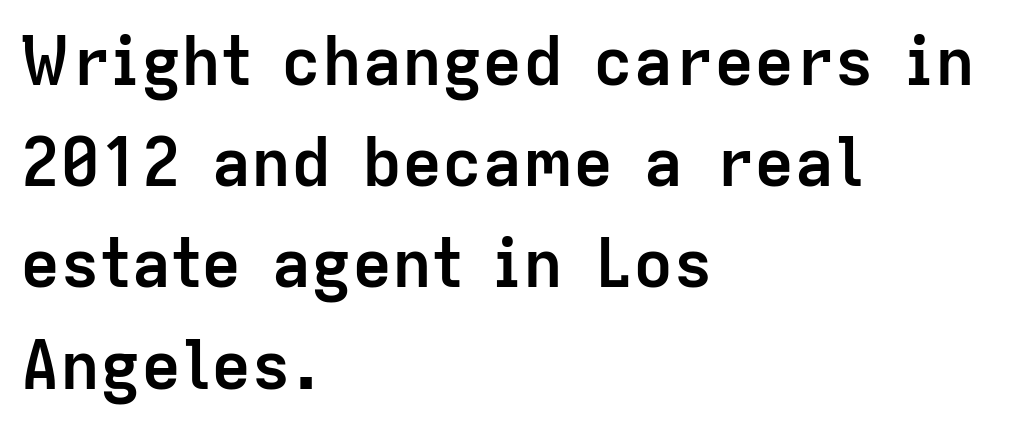
{"serif": "no", "italic": "no", "bold": "yes", "weight": "semibold", "width": "normal", "stroke_contrast": "low", "x_height": "medium", "monospaced": "no", "underline": "no", "align": "left", "line_spacing": "normal", "line_spacing_ratio": 1.51, "letter_spacing": "normal", "letter_spacing_em": 0.0, "glyph_px": 67}
